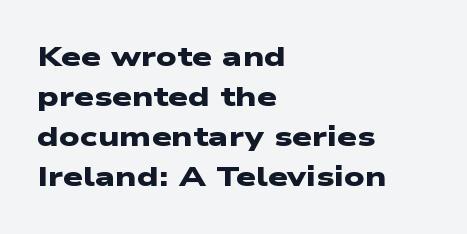
{"serif": "no", "bold": "yes", "weight": "heavy", "width": "wide", "stroke_contrast": "low", "x_height": "medium", "monospaced": "no", "underline": "no", "align": "left", "line_spacing": "normal", "line_spacing_ratio": 1.43, "letter_spacing": "normal", "letter_spacing_em": 0.0, "glyph_px": 28}
